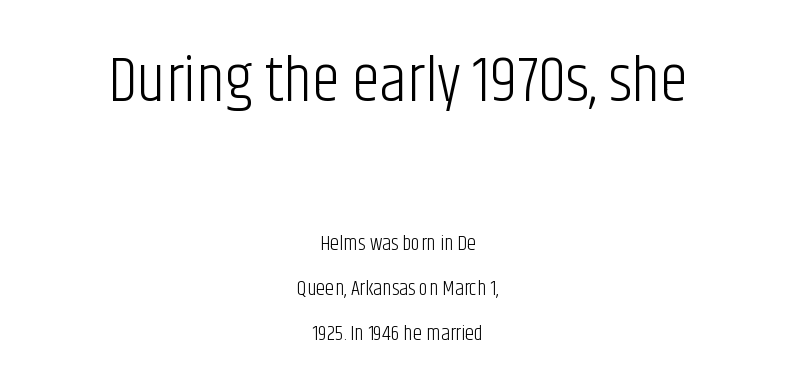
The lettering holds an erect, upright posture throughout. Reading down the block, each line starts at a different indent, mirrored at its end. These lines are rendered in a variable-pitch font. The block sitting higher on the canvas is the one with enlarged characters. Serifs: no, the terminals of the letterforms are clean. Any mark beneath the type? The region is blank.
